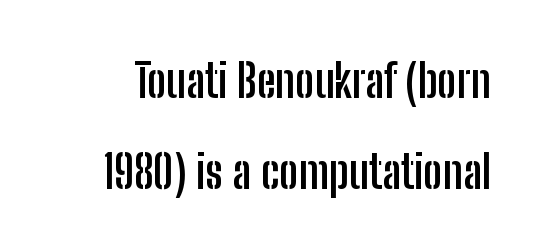
Q: Is the text bold? A: Yes.
Q: Is the text italic (slanted)? A: No, it is upright.
Q: Is the typeface a serif or a sans-serif typeface? A: Sans-serif.
Q: Is the text underlined? A: No.
Q: Is the spacing between letters normal or unusually wide? A: Normal.
Q: Is the spacing between lines tight, normal or loose? A: Loose.
Q: Width (condensed, normal, or wide)? A: Condensed.
Q: Stroke contrast? A: Low.
Q: x-height? A: Medium.
Q: Monospaced? A: No.
